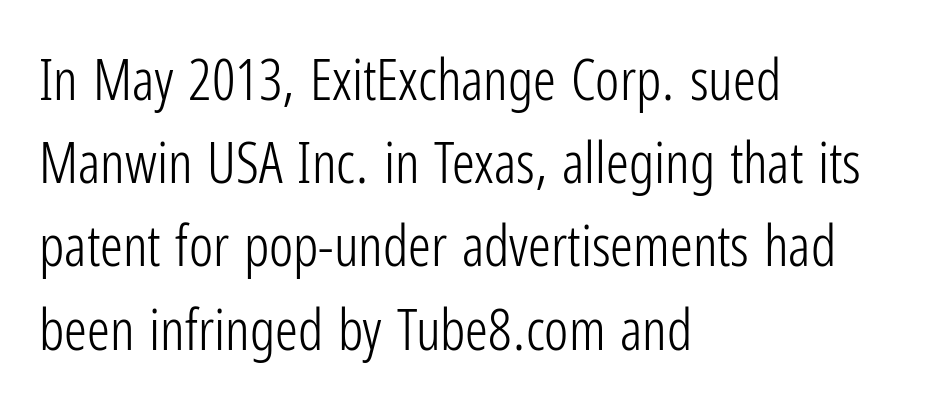
The strokes carry an ordinary text weight at most. Rule under the text: the space is simply empty. The typesetter chose a ragged-right arrangement here. A typesetter would label this face a sans.
